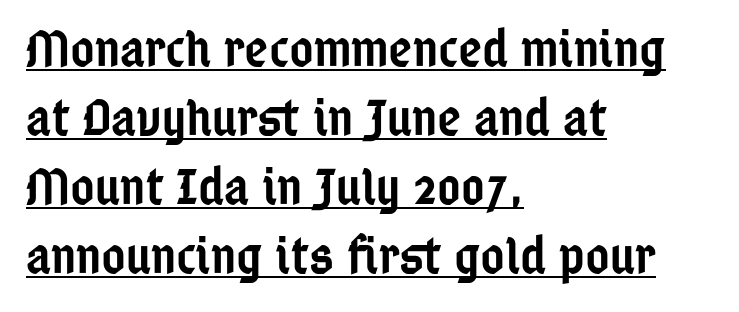
The image shows 52 px semibold, condensed sans-serif type, upright; set left-aligned, normal line spacing (1.33x), normal letter spacing, underlined; low stroke contrast and a medium x-height.
